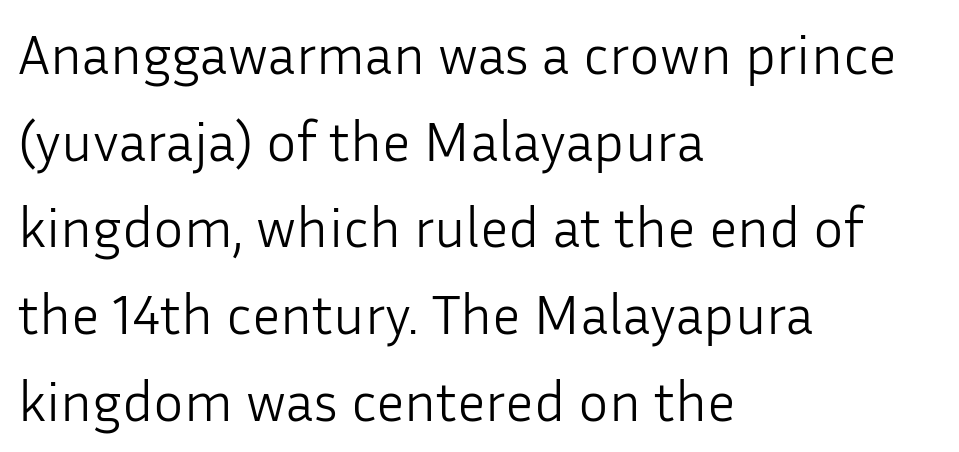
Leading: standard. A light-to-regular cut is what we see here. The letters advance in unequal steps, a hallmark of proportional type. Are there feet on the stems? There aren't — it's a sans. Does the lettering tilt? It doesn't — this is upright. These lines keep a tight, regular rhythm from letter to letter.
